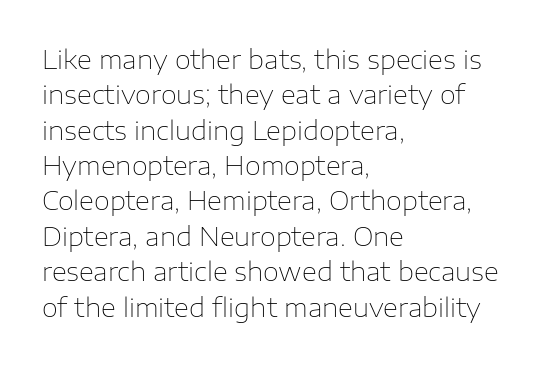
Vertically, the passage feels balanced, rows spaced as you'd expect. No italicization has been applied; the sample stays upright. A bare baseline throughout the passage. Think standard paragraph weight, or any step lighter than that.
